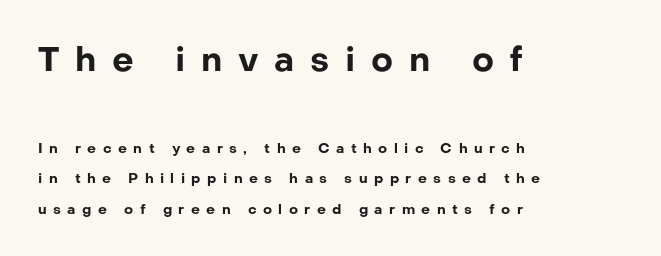
Q: Is the text bold? A: Yes.
Q: Is the text italic (slanted)? A: No, it is upright.
Q: Is the typeface a serif or a sans-serif typeface? A: Sans-serif.
Q: Is the text underlined? A: No.
Q: How is the paragraph aligned? A: Left-aligned.
Q: Is the spacing between letters normal or unusually wide? A: Unusually wide.
Q: Is the spacing between lines tight, normal or loose? A: Loose.
Q: Which block of text is set in a larger size, the first (top) or the second (bottom)? A: The first (top) one.
Q: Width (condensed, normal, or wide)? A: Normal.
Q: Stroke contrast? A: Low.
Q: x-height? A: Medium.
Q: Monospaced? A: No.
